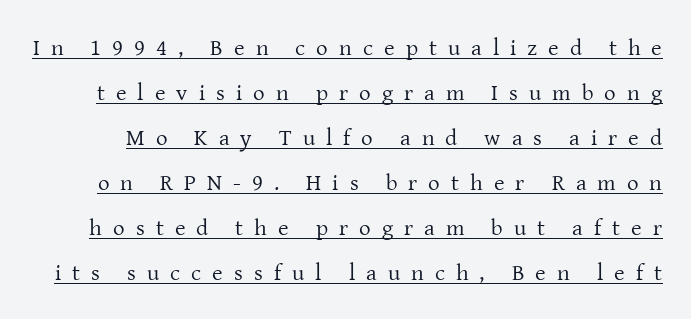
The image shows 23 px text type, upright; set loose line spacing (1.96x), unusually wide letter spacing (+0.48 em), underlined.
